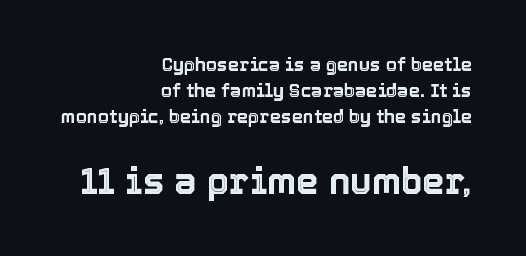
These lines are rendered in a variable-pitch font. The passage is arranged like a letterhead date or caption credit — flush right. Each new line begins a customary step beneath the previous one. Typesetter's note — lower block bumped up in size, upper block left smaller. The string is rendered with underlining switched off.
